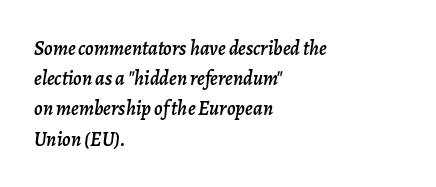
The image shows 20 px text type, italic (leaning right); set left-aligned, normal line spacing (1.51x), normal letter spacing, not underlined.
